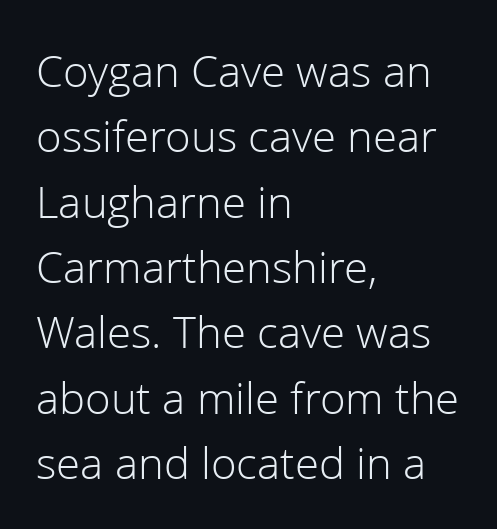
No word sits above an underline. The letters advance in unequal steps, a hallmark of proportional type. You can tell it's not italic because the verticals are truly vertical. No extra ink here — the face is not bold. Short and long lines alike share a common starting point at left. Leading: standard.
